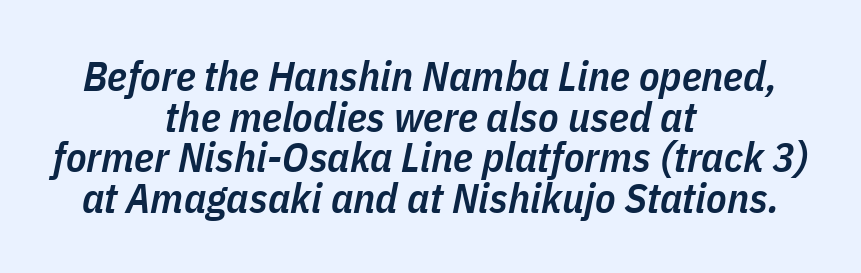
The whole block is typeset with a tilt. Students, note that the glyphs here touch the page at normal intervals. A typesetter would call this proportional, since set widths differ per character. Horizontal alignment here is central, giving a formal, balanced look. A clean baseline with only descenders dipping below it.
